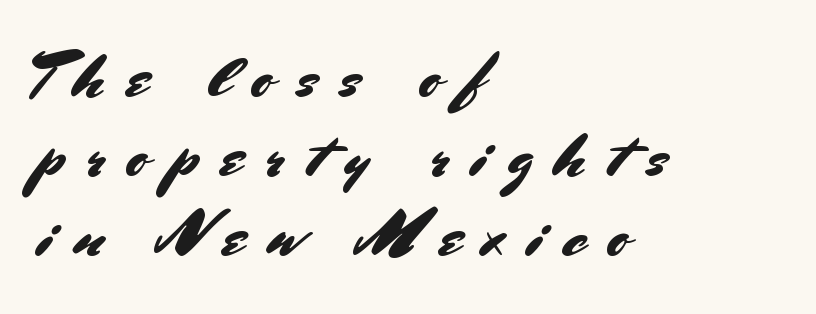
{"serif": "no", "width": "normal", "stroke_contrast": "medium", "x_height": "small", "monospaced": "no", "underline": "no", "align": "left", "line_spacing_ratio": 1.24, "letter_spacing": "wide", "letter_spacing_em": 0.35, "glyph_px": 64}
